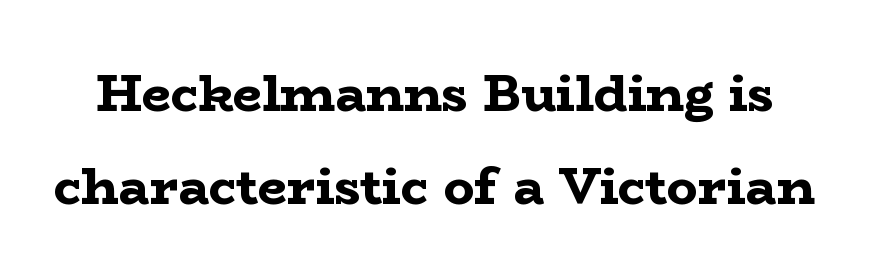
The image shows 51 px bold, wide serif type, upright; set line spacing 1.82x, normal letter spacing, not underlined; low stroke contrast and a medium x-height.
